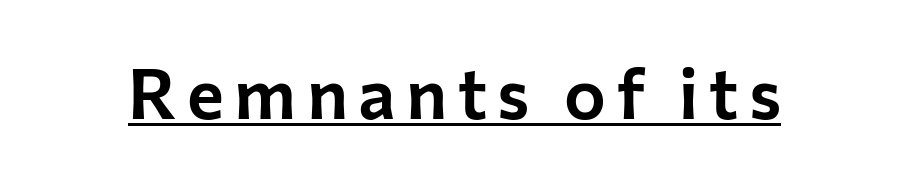
The image shows 70 px sans-serif type, upright; set underlined; low stroke contrast and a medium x-height.
